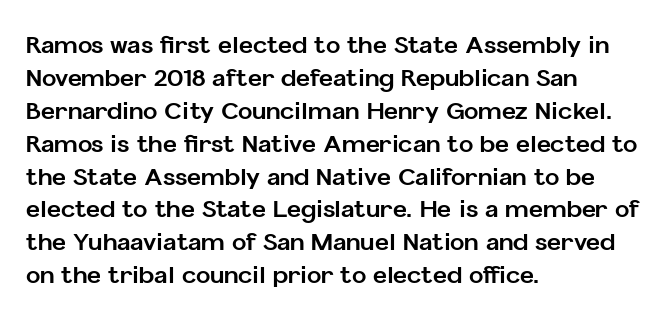
The image shows 24 px bold type, upright; set left-aligned, normal line spacing (1.37x), normal letter spacing, not underlined.
